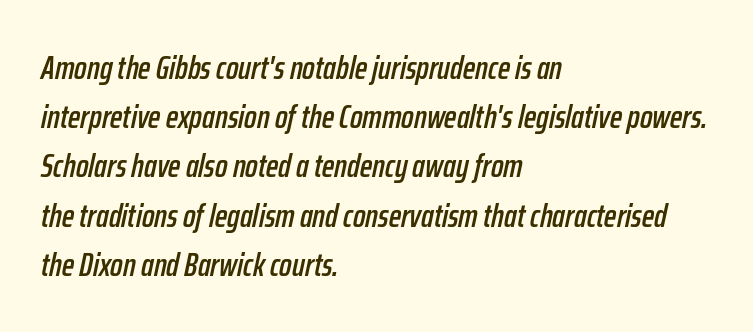
Look at the tracking — it's just the regular setting, nothing added. The axis of the letterforms is tilted away from vertical. Honestly, the row spacing looks completely unremarkable. The face used here is proportionally spaced, like ordinary book or web type. Letters rest on an invisible, unmarked baseline.
